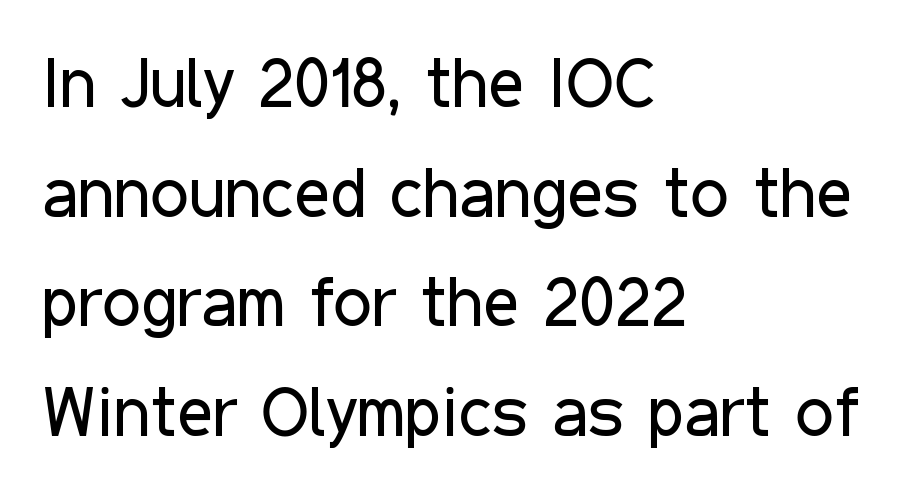
The image shows 69 px regular-weight, condensed sans-serif type, upright; set left-aligned, normal line spacing (1.59x), normal letter spacing, not underlined; low stroke contrast and a medium x-height.
